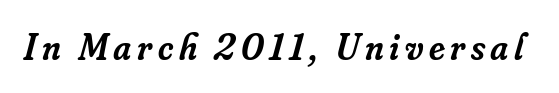
To sum up the face: it has serifs. Tall strokes in this sample are angled rather than plumb. A typesetter would call this proportional, since set widths differ per character. Decoration check: the copy has no underline. How heavy is the stroke? Medium-heavy — a semibold, shy of bold.
